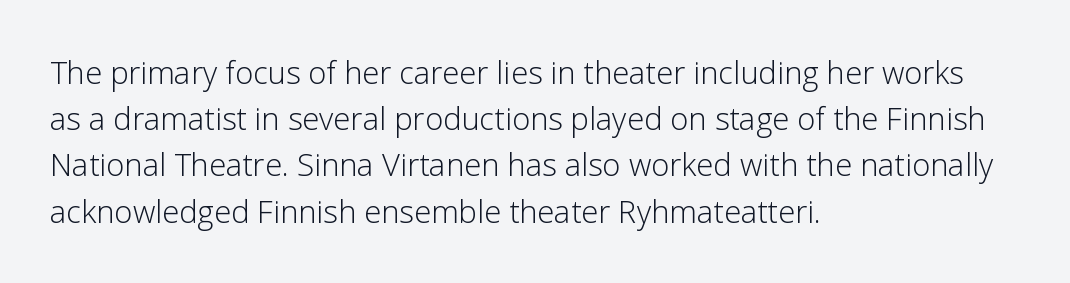
Q: Is the text bold? A: No.
Q: Is the text italic (slanted)? A: No, it is upright.
Q: Is the typeface a serif or a sans-serif typeface? A: Sans-serif.
Q: Is the text underlined? A: No.
Q: How is the paragraph aligned? A: Left-aligned.
Q: Is the spacing between letters normal or unusually wide? A: Normal.
Q: Is the spacing between lines tight, normal or loose? A: Normal.
Q: Width (condensed, normal, or wide)? A: Normal.
Q: Stroke contrast? A: Low.
Q: x-height? A: Medium.
Q: Monospaced? A: No.
